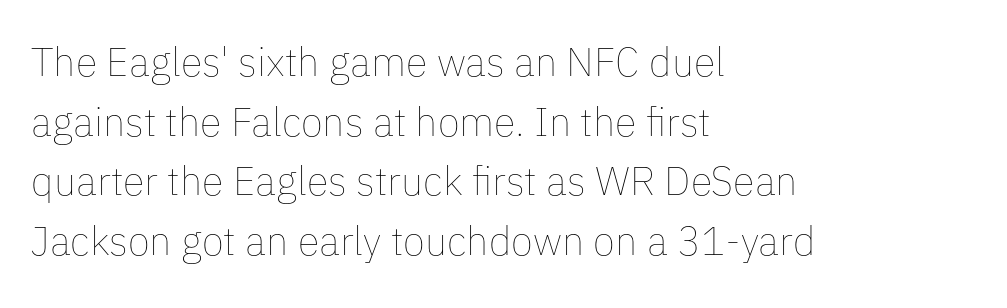
The image shows 40 px thin type, upright; set left-aligned, normal line spacing (1.49x), normal letter spacing, not underlined; low stroke contrast and a medium x-height.
